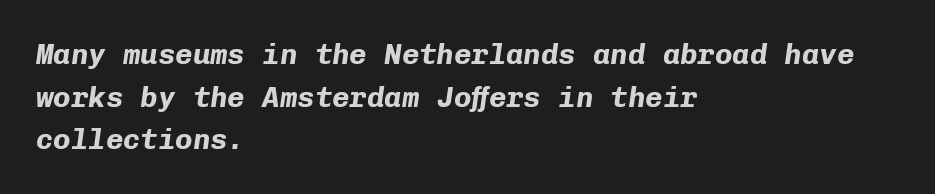
The image shows 29 px bold type, italic (leaning right), monospaced; set left-aligned, normal line spacing (1.47x), normal letter spacing, not underlined; low stroke contrast and a medium x-height.
